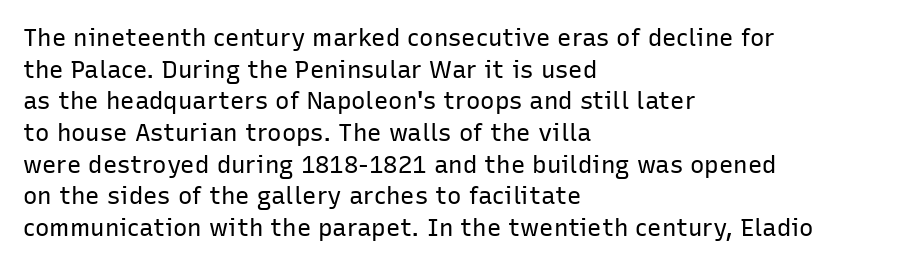
The image shows 24 px text type, upright; set left-aligned, normal line spacing (1.32x), normal letter spacing, not underlined.
